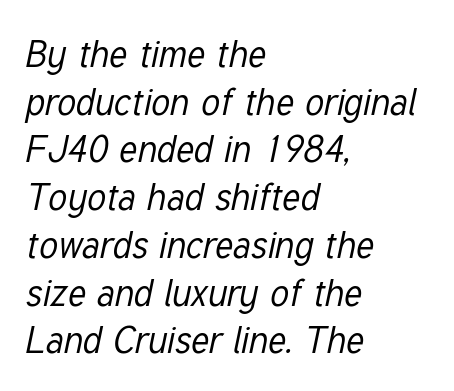
The image shows 37 px regular-weight, condensed type, italic (leaning right); set left-aligned, normal line spacing (1.29x), normal letter spacing, not underlined; low stroke contrast and a medium x-height.
